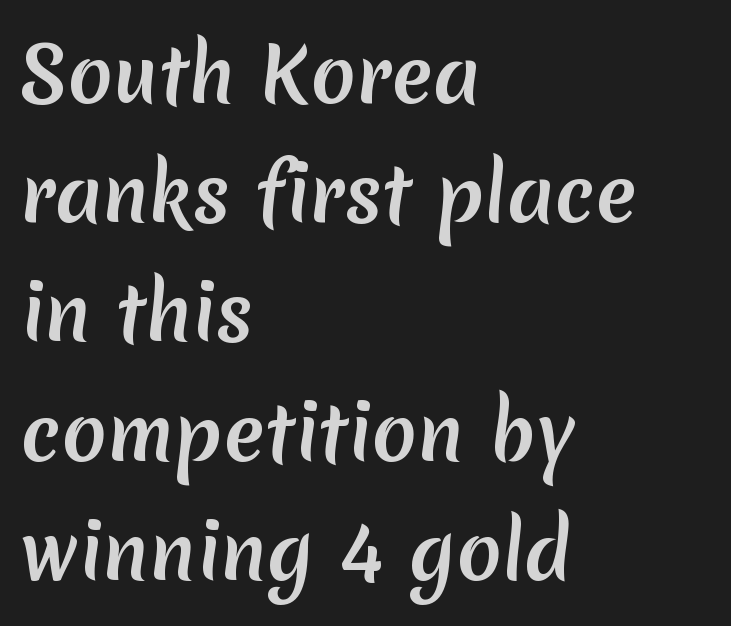
This sample is left-justified, so line endings fall wherever the words run out. Is this a fixed-width face? No — the glyphs have proportional, varying widths. Each letter's strokes conclude bluntly, with no projecting serifs. Just letters on the line, the space beneath them empty. This block has exactly the height ordinary leading produces. This rendering leaves character spacing at its baseline value.
